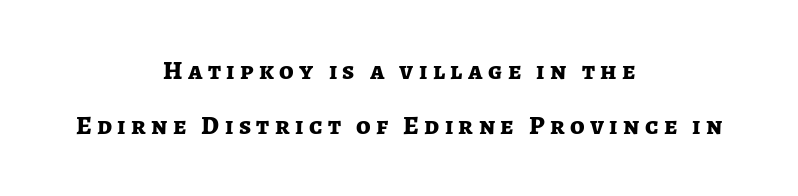
The image shows 26 px bold type, upright; set centered, loose line spacing (2.12x), unusually wide letter spacing (+0.21 em), not underlined.
